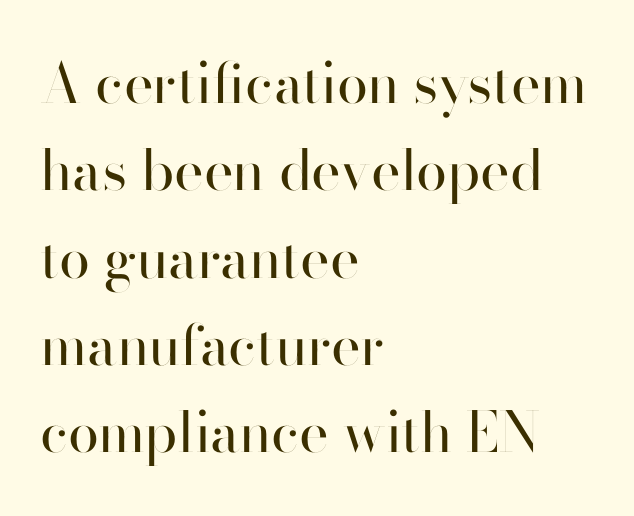
The image shows 56 px regular-weight sans-serif type, upright; set left-aligned, normal line spacing (1.56x), normal letter spacing, not underlined; high stroke contrast and a small x-height.
